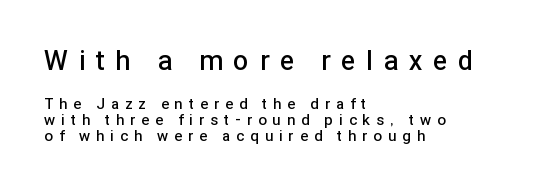
Its strokes are somewhat broadened, the hallmark of semibold type. The lines are packed closely together with very little leading. Someone cranked the tracking dial way up on this one. Reading top to bottom, the characters get smaller at the block break.
